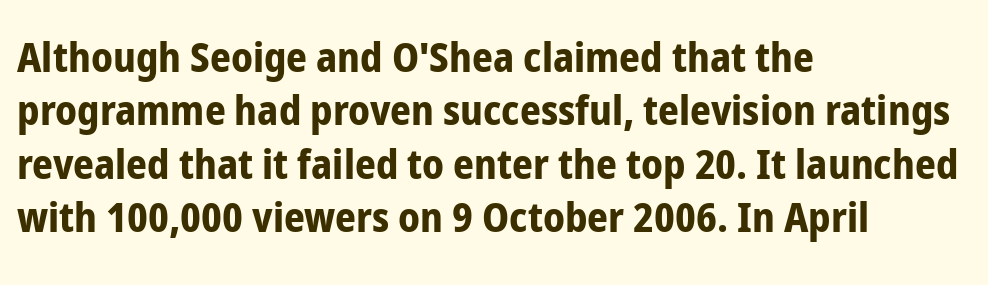
The ragged edge is on the right, which tells us the setting is flush left. Do the characters align in a grid? No, the font is proportional. Nothing sits at the stroke ends, so this counts as sans-serif. Plain, unruled lines of type. Vertically, the passage feels balanced, rows spaced as you'd expect. The face used here is rendered with its standard letterfit.
